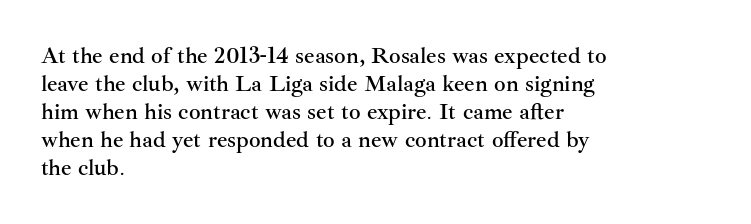
Q: Is the text italic (slanted)? A: No, it is upright.
Q: Is the text underlined? A: No.
Q: How is the paragraph aligned? A: Left-aligned.
Q: Is the spacing between letters normal or unusually wide? A: Normal.
